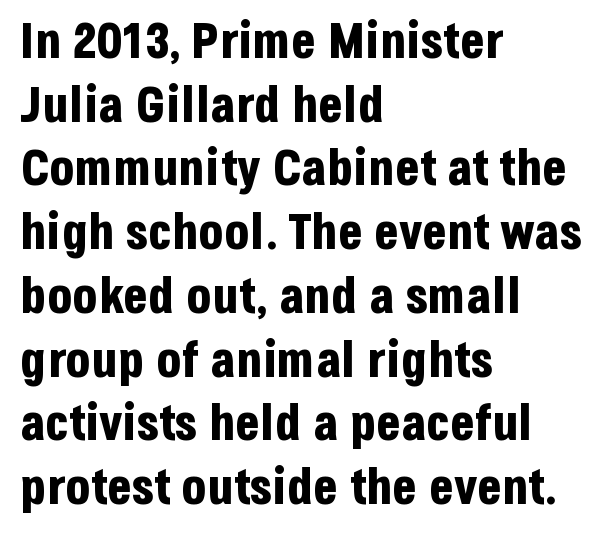
{"serif": "no", "italic": "no", "bold": "yes", "weight": "bold", "width": "condensed", "stroke_contrast": "low", "x_height": "large", "monospaced": "no", "underline": "no", "align": "left", "line_spacing": "normal", "line_spacing_ratio": 1.25, "letter_spacing": "normal", "letter_spacing_em": 0.0, "glyph_px": 51}
